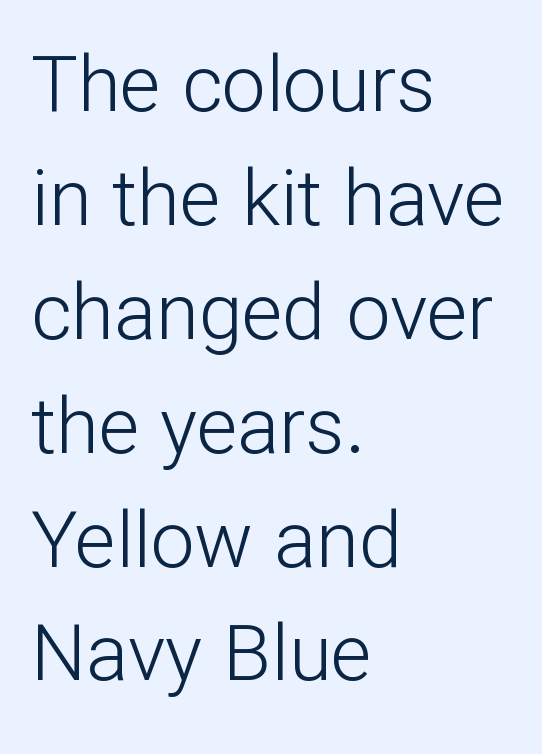
The image shows 78 px light sans-serif type, upright; set left-aligned, normal line spacing (1.46x), normal letter spacing, not underlined; low stroke contrast and a medium x-height.
